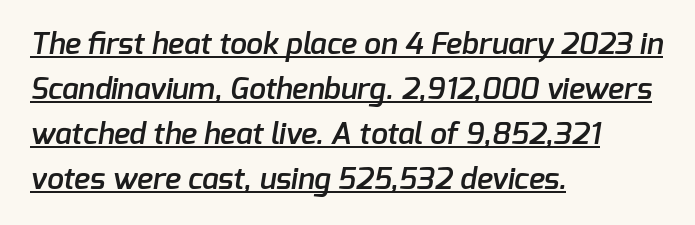
Q: Is the text bold? A: Semi-bold.
Q: Is the typeface a serif or a sans-serif typeface? A: Sans-serif.
Q: Is the text underlined? A: Yes.
Q: How is the paragraph aligned? A: Left-aligned.
Q: Is the spacing between letters normal or unusually wide? A: Normal.
Q: Is the spacing between lines tight, normal or loose? A: Normal.
Q: Width (condensed, normal, or wide)? A: Normal.
Q: Stroke contrast? A: Low.
Q: x-height? A: Medium.
Q: Monospaced? A: No.
